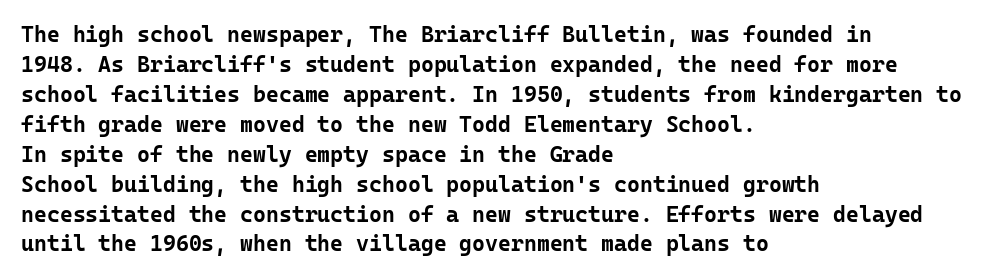
Italic: no, the glyphs are upright roman. Standard letterfit; no display-style spreading of the glyphs. Glance below the letters and you will spot only blank space. Its strokes are broad and dark, the hallmark of bold type.
